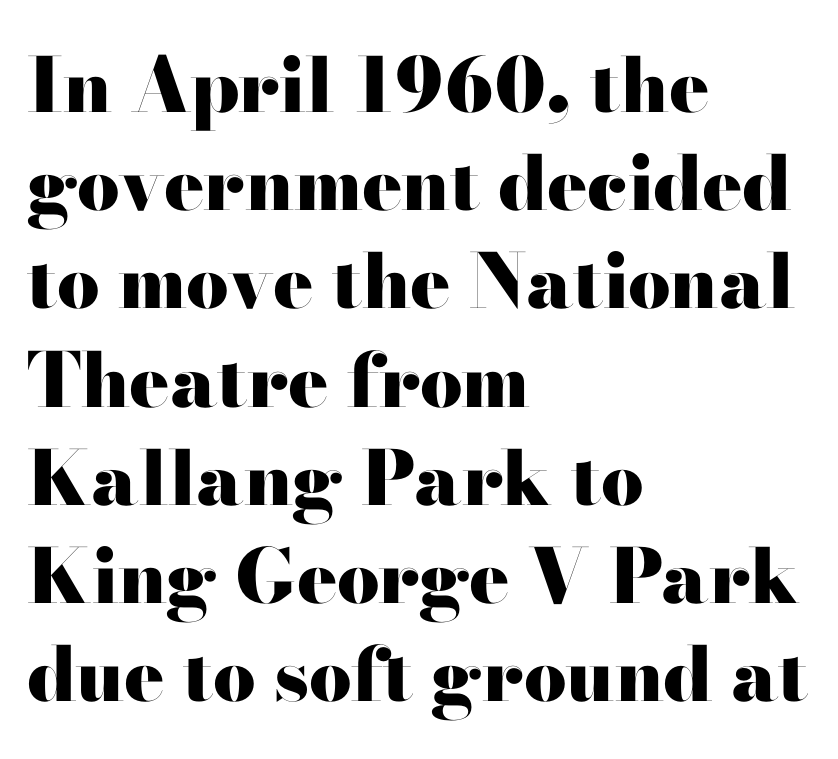
The image shows 75 px heavy, wide serif type, upright; set left-aligned, normal line spacing (1.31x), normal letter spacing, not underlined; high stroke contrast and a small x-height.
